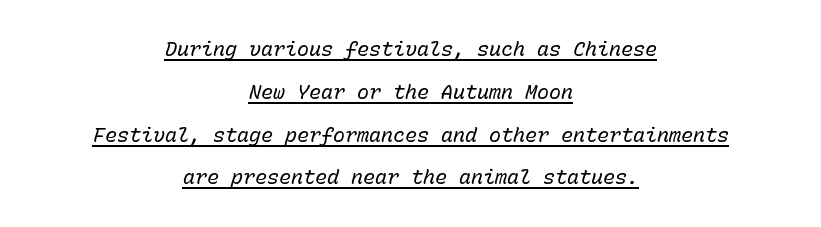
The image shows 20 px text type, italic (leaning right); set centered, loose line spacing (2.14x), normal letter spacing, underlined.
